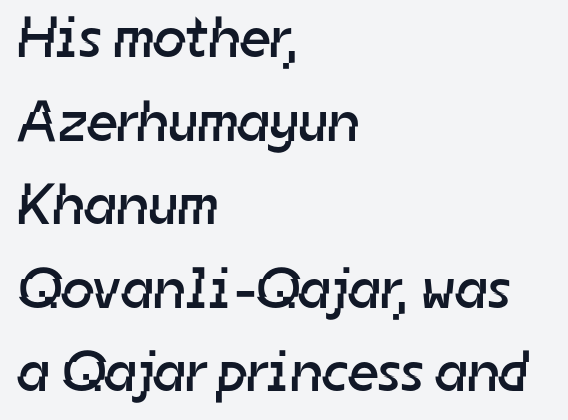
Casual observation: everything's shoved over to the left. Nope, no serifs anywhere on these letters. The zone under the glyphs is completely vacant. The line texture is even and compact thanks to regular tracking.
